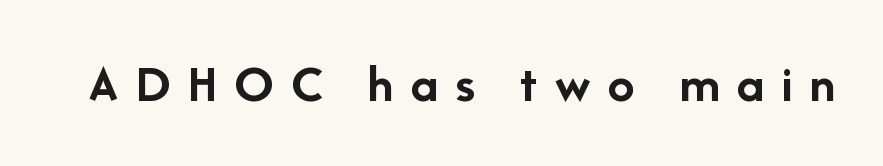
Q: Is the text bold? A: Yes.
Q: Is the text italic (slanted)? A: No, it is upright.
Q: Is the typeface a serif or a sans-serif typeface? A: Sans-serif.
Q: Is the text underlined? A: No.
Q: Is the spacing between letters normal or unusually wide? A: Unusually wide.
Q: Width (condensed, normal, or wide)? A: Normal.
Q: Stroke contrast? A: Low.
Q: x-height? A: Medium.
Q: Monospaced? A: No.
